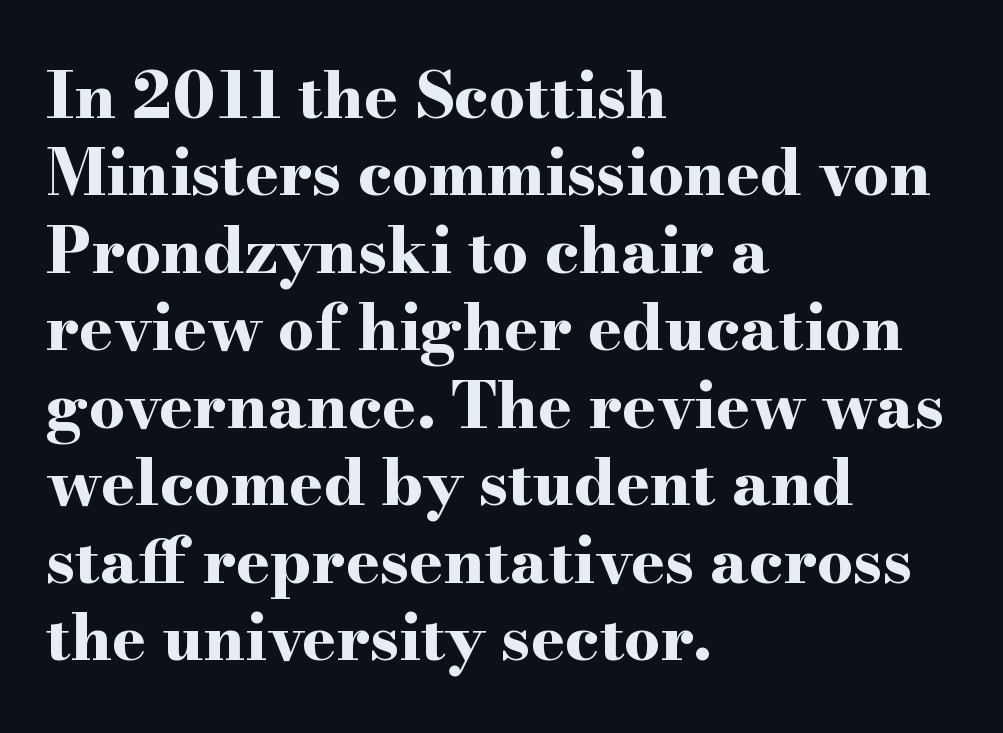
{"serif": "yes", "italic": "no", "bold": "yes", "weight": "bold", "width": "wide", "stroke_contrast": "high", "x_height": "small", "monospaced": "no", "underline": "no", "align": "left", "line_spacing_ratio": 1.21, "letter_spacing": "normal", "letter_spacing_em": 0.0, "glyph_px": 64}
